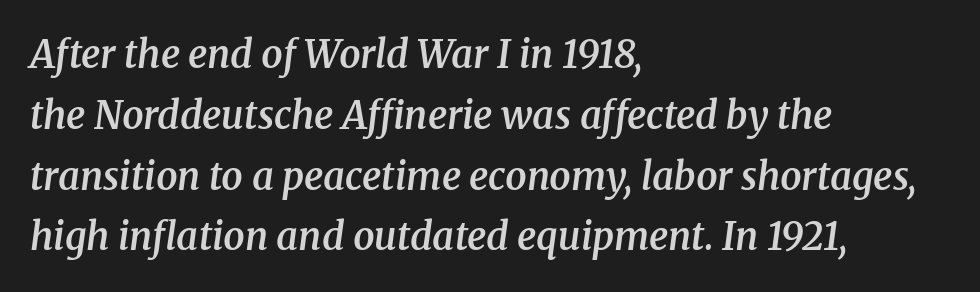
Q: Is the text bold? A: Semi-bold.
Q: Is the text italic (slanted)? A: Yes, it leans right by about 8 degrees.
Q: Is the typeface a serif or a sans-serif typeface? A: Serif.
Q: Is the text underlined? A: No.
Q: How is the paragraph aligned? A: Left-aligned.
Q: Is the spacing between letters normal or unusually wide? A: Normal.
Q: Is the spacing between lines tight, normal or loose? A: Normal.
Q: Width (condensed, normal, or wide)? A: Normal.
Q: Stroke contrast? A: Medium.
Q: x-height? A: Medium.
Q: Monospaced? A: No.
